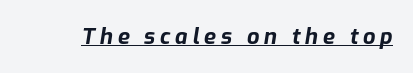
{"italic": "yes", "lean": "right", "slant_degrees": 9, "bold": "yes", "underline": "yes", "letter_spacing": "wide", "letter_spacing_em": 0.21, "glyph_px": 22}
